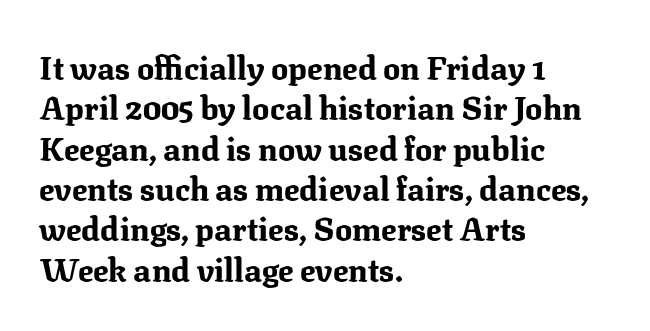
{"serif": "yes", "italic": "no", "bold": "yes", "weight": "bold", "width": "normal", "stroke_contrast": "medium", "x_height": "medium", "monospaced": "no", "underline": "no", "align": "left", "line_spacing": "normal", "line_spacing_ratio": 1.26, "letter_spacing": "normal", "letter_spacing_em": 0.0, "glyph_px": 32}
